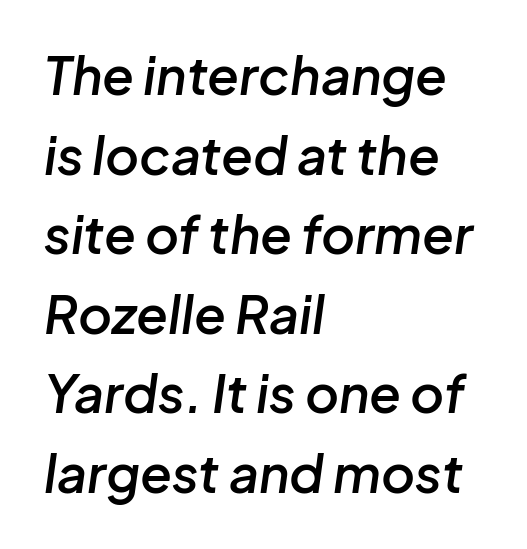
The image shows 52 px semibold type, italic (leaning right); set left-aligned, normal line spacing (1.53x), normal letter spacing, not underlined; low stroke contrast and a medium x-height.
